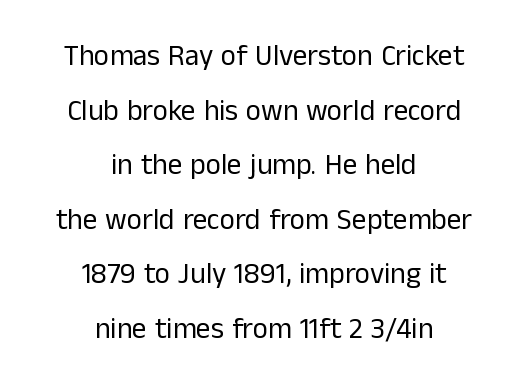
Nobody touched the tracking dial on this one. Bold? No — there's no thickening of the strokes. The whitespace from short lines is split evenly between both sides. Proportional: the letters do not fall into vertical columns. This rendering employs a face without finishing strokes, i.e., a sans-serif.
